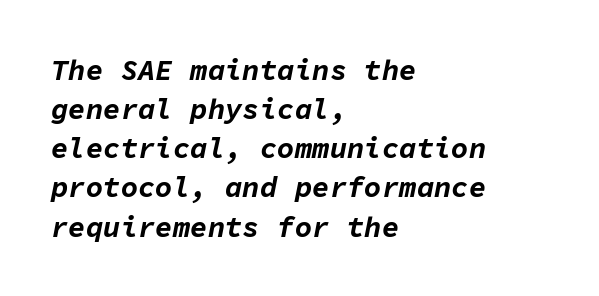
{"italic": "yes", "lean": "right", "slant_degrees": 11, "bold": "yes", "weight": "bold", "width": "normal", "stroke_contrast": "low", "x_height": "medium", "monospaced": "yes", "underline": "no", "align": "left", "line_spacing": "normal", "line_spacing_ratio": 1.35, "letter_spacing": "normal", "letter_spacing_em": 0.0, "glyph_px": 29}
